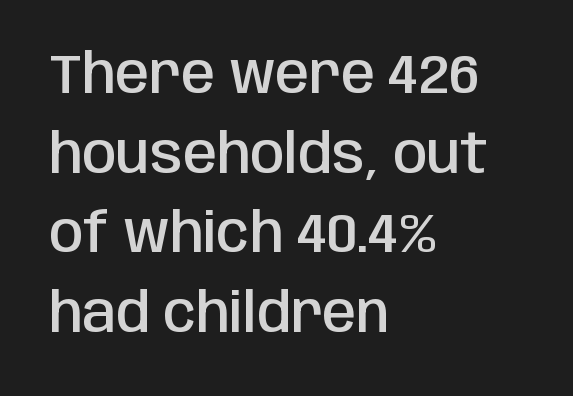
{"serif": "no", "italic": "no", "bold": "semi", "weight": "semibold", "width": "condensed", "stroke_contrast": "low", "x_height": "large", "monospaced": "no", "underline": "no", "align": "left", "line_spacing": "normal", "line_spacing_ratio": 1.45, "letter_spacing": "normal", "letter_spacing_em": 0.0, "glyph_px": 55}
